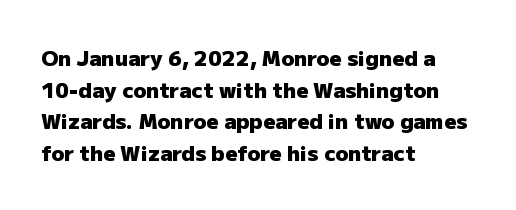
Q: Is the text bold? A: Yes.
Q: Is the text italic (slanted)? A: No, it is upright.
Q: Is the text underlined? A: No.
Q: How is the paragraph aligned? A: Left-aligned.
Q: Is the spacing between letters normal or unusually wide? A: Normal.
Q: Is the spacing between lines tight, normal or loose? A: Normal.
